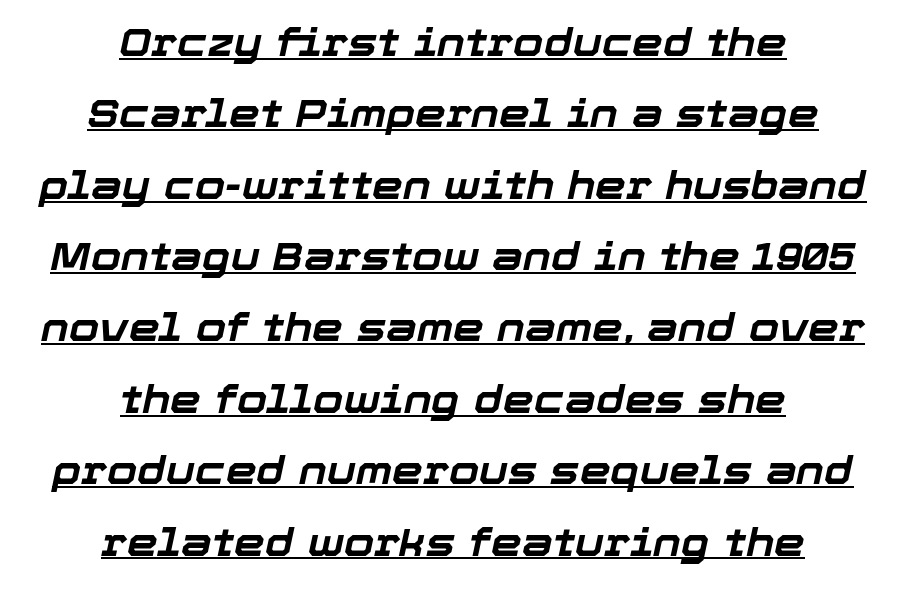
{"italic": "yes", "lean": "right", "slant_degrees": 12, "bold": "yes", "weight": "bold", "width": "normal", "stroke_contrast": "low", "x_height": "medium", "monospaced": "no", "underline": "yes", "align": "center", "line_spacing_ratio": 1.83, "letter_spacing": "normal", "letter_spacing_em": 0.0, "glyph_px": 39}
